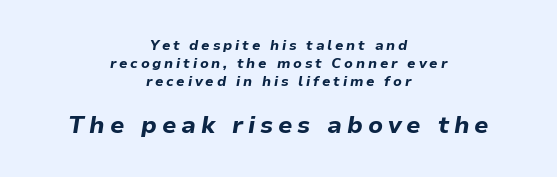
{"italic": "yes", "lean": "right", "slant_degrees": 9, "bold": "yes", "underline": "no", "align": "center", "line_spacing": "normal", "line_spacing_ratio": 1.27, "letter_spacing": "wide", "letter_spacing_em": 0.2, "larger_block": "second", "size_ratio": 1.71, "glyph_px": 24}
